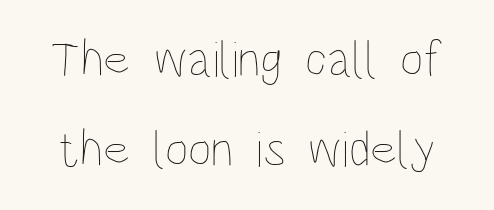
The image shows 51 px thin, condensed type, upright; set line spacing 1.76x, normal letter spacing, not underlined; low stroke contrast and a large x-height.
